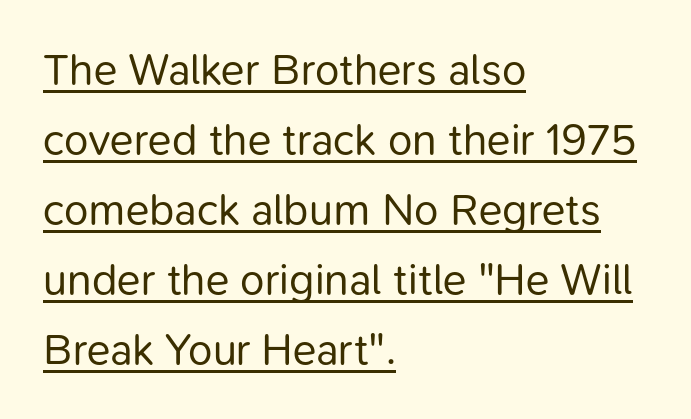
The image shows 44 px regular-weight sans-serif type, upright; set left-aligned, normal line spacing (1.59x), normal letter spacing, underlined; low stroke contrast and a medium x-height.
